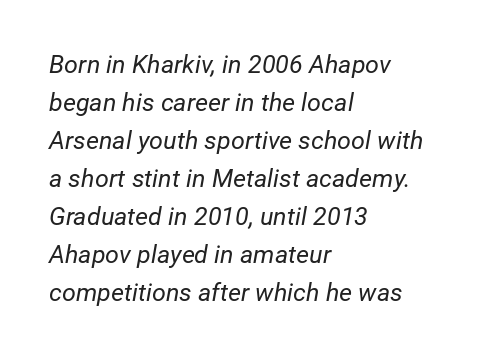
Q: Is the text bold? A: No.
Q: Is the text italic (slanted)? A: Yes, it leans right by about 12 degrees.
Q: Is the text underlined? A: No.
Q: How is the paragraph aligned? A: Left-aligned.
Q: Is the spacing between letters normal or unusually wide? A: Normal.
Q: Is the spacing between lines tight, normal or loose? A: Normal.
